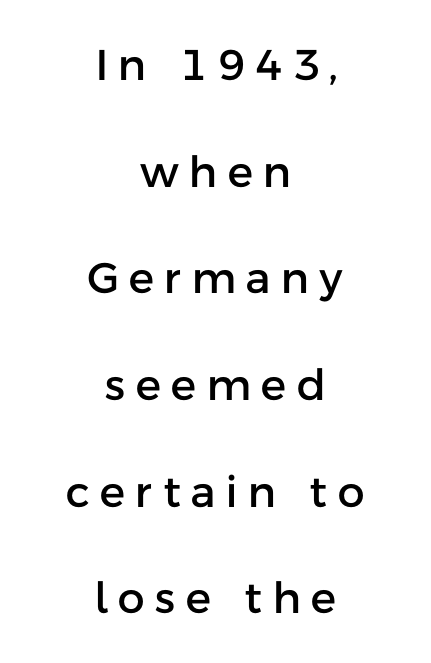
The image shows 43 px sans-serif type, upright; set centered, loose line spacing (2.48x), unusually wide letter spacing (+0.24 em), not underlined; low stroke contrast and a medium x-height.
